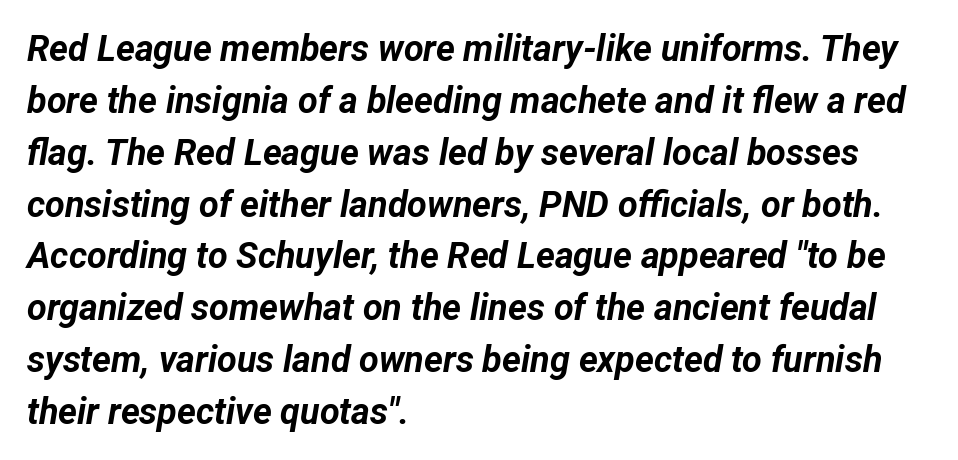
Set as a true bold cut, around the 700 mark. This block has exactly the height ordinary leading produces. Posture: slanted. The rendering uses natural spacing where letterforms have individual widths.
